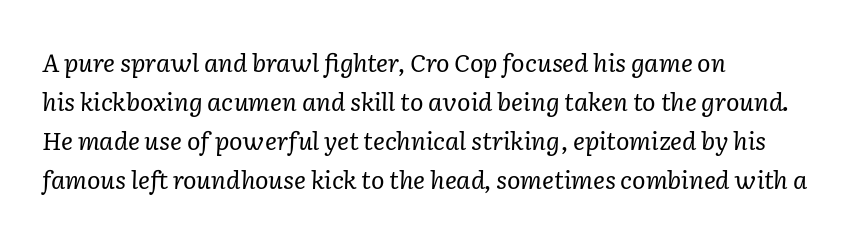
Q: Is the text bold? A: No.
Q: Is the text italic (slanted)? A: Yes, it leans right by about 2 degrees.
Q: Is the text underlined? A: No.
Q: How is the paragraph aligned? A: Left-aligned.
Q: Is the spacing between letters normal or unusually wide? A: Normal.
Q: Is the spacing between lines tight, normal or loose? A: Normal.
